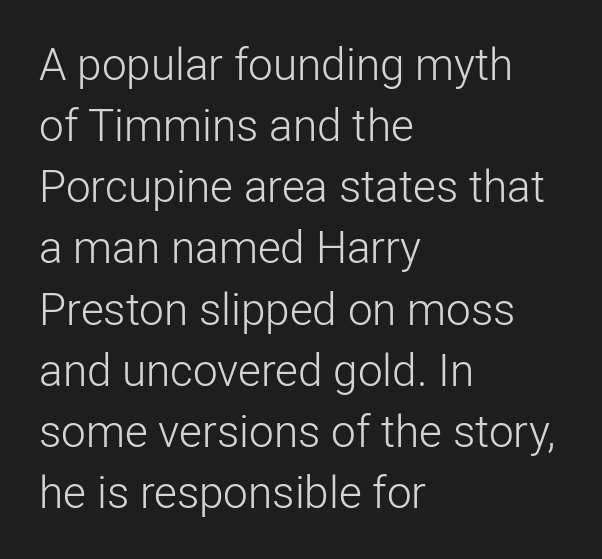
The image shows 44 px light sans-serif type, upright; set left-aligned, normal line spacing (1.39x), normal letter spacing, not underlined; low stroke contrast and a medium x-height.
